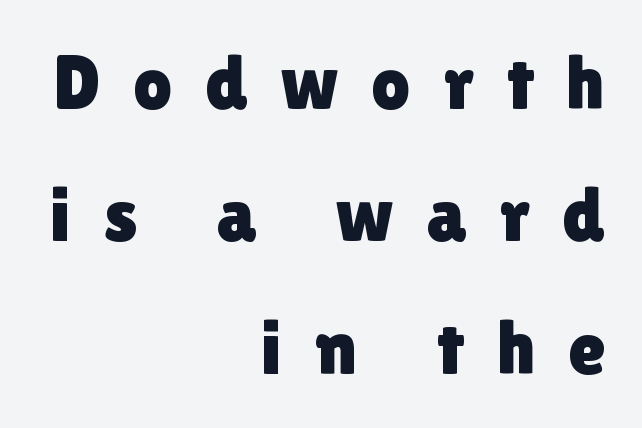
Q: Is the text italic (slanted)? A: No, it is upright.
Q: Is the typeface a serif or a sans-serif typeface? A: Sans-serif.
Q: Is the text underlined? A: No.
Q: How is the paragraph aligned? A: Right-aligned.
Q: Is the spacing between letters normal or unusually wide? A: Unusually wide.
Q: Width (condensed, normal, or wide)? A: Normal.
Q: x-height? A: Medium.
Q: Monospaced? A: No.
